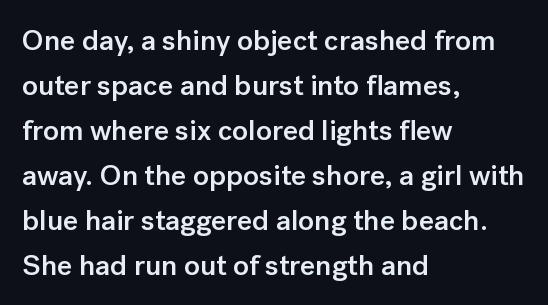
Q: Is the text bold? A: Semi-bold.
Q: Is the text italic (slanted)? A: No, it is upright.
Q: Is the typeface a serif or a sans-serif typeface? A: Sans-serif.
Q: Is the text underlined? A: No.
Q: How is the paragraph aligned? A: Left-aligned.
Q: Is the spacing between letters normal or unusually wide? A: Normal.
Q: Is the spacing between lines tight, normal or loose? A: Normal.
Q: Width (condensed, normal, or wide)? A: Normal.
Q: Stroke contrast? A: Low.
Q: x-height? A: Medium.
Q: Monospaced? A: No.
